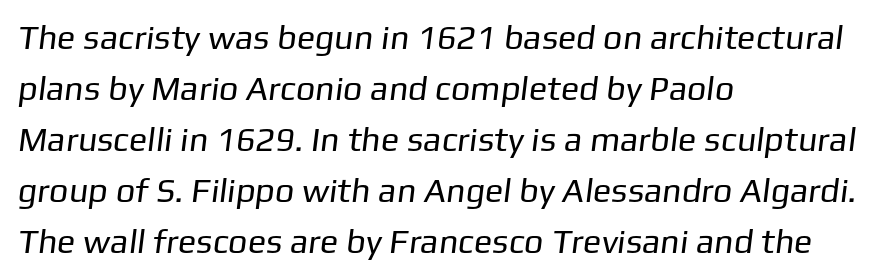
Q: Is the text bold? A: No.
Q: Is the typeface a serif or a sans-serif typeface? A: Sans-serif.
Q: Is the text underlined? A: No.
Q: How is the paragraph aligned? A: Left-aligned.
Q: Is the spacing between letters normal or unusually wide? A: Normal.
Q: Is the spacing between lines tight, normal or loose? A: Normal.
Q: Width (condensed, normal, or wide)? A: Normal.
Q: Stroke contrast? A: Low.
Q: x-height? A: Medium.
Q: Monospaced? A: No.
